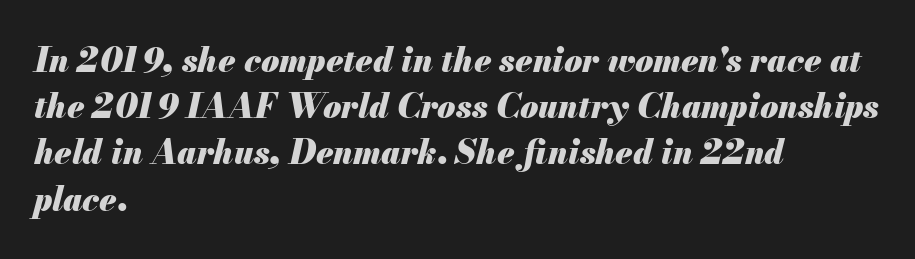
{"italic": "yes", "lean": "right", "slant_degrees": 13, "bold": "yes", "weight": "heavy", "width": "normal", "stroke_contrast": "medium", "x_height": "small", "monospaced": "no", "underline": "no", "align": "left", "line_spacing": "normal", "line_spacing_ratio": 1.4, "letter_spacing": "normal", "letter_spacing_em": 0.0, "glyph_px": 33}
